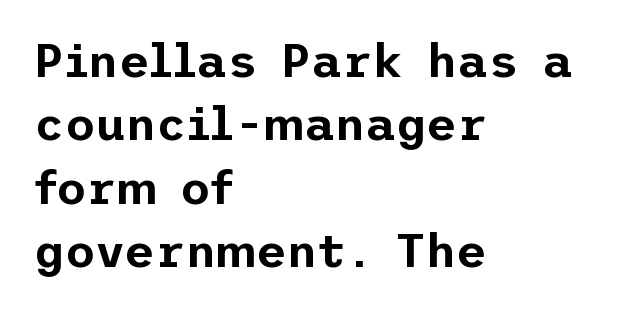
A sans-serif font was chosen for this passage. The rendering keeps characters at their native spacing. Honestly, the row spacing looks completely unremarkable. Upright lettering throughout. Compared with a centered layout, this one pins lines to the left instead.
